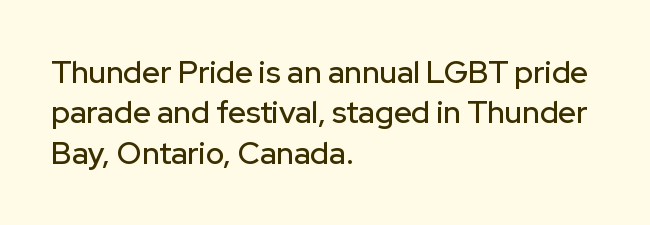
{"serif": "no", "italic": "no", "width": "normal", "stroke_contrast": "low", "x_height": "medium", "monospaced": "no", "underline": "no", "align": "left", "line_spacing": "normal", "line_spacing_ratio": 1.3, "letter_spacing": "normal", "letter_spacing_em": 0.0, "glyph_px": 31}
